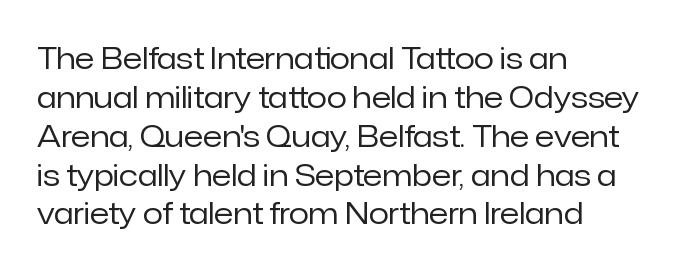
The image shows 29 px regular-weight sans-serif type, upright; set left-aligned, normal line spacing (1.34x), normal letter spacing, not underlined; low stroke contrast and a medium x-height.
